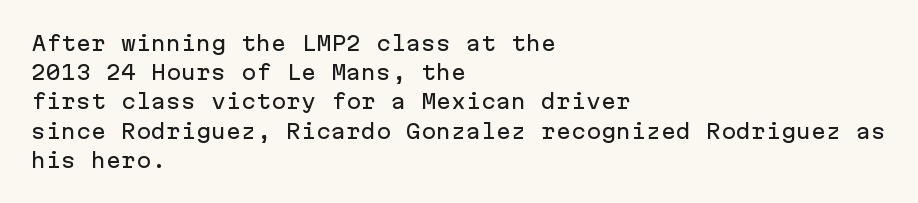
A bare baseline throughout the passage. Tracking value appears to be zero — textbook default spacing. The lettering holds an erect, upright posture throughout. The lines in this sample share a left origin and differ only in where they stop.
